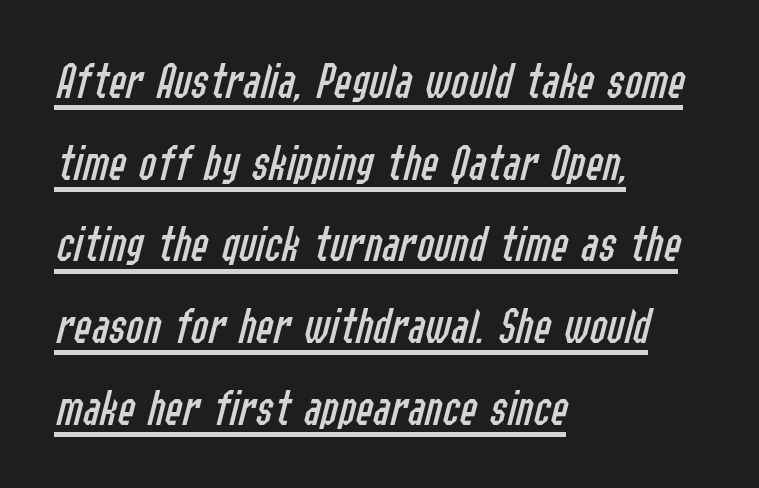
Has an underline been added? It has. Notice how the passage keeps a crisp vertical edge on the left only. In terms of leading, this rendering sits right in the middle. The face used here is proportionally spaced, like ordinary book or web type.
